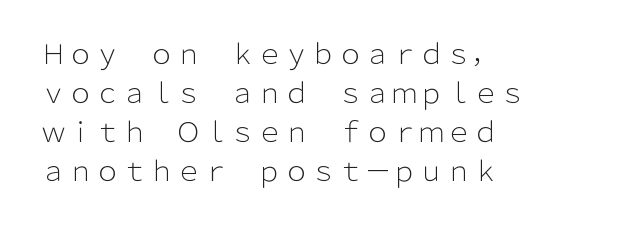
Q: Is the text bold? A: No.
Q: Is the text italic (slanted)? A: No, it is upright.
Q: Is the text underlined? A: No.
Q: How is the paragraph aligned? A: Left-aligned.
Q: Is the spacing between letters normal or unusually wide? A: Normal.
Q: Is the spacing between lines tight, normal or loose? A: Normal.
